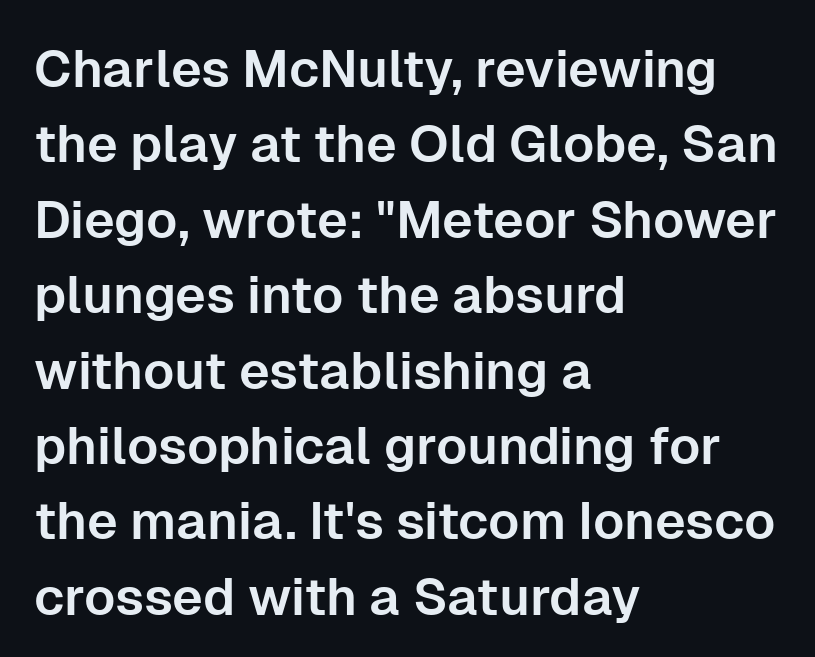
Q: Is the text italic (slanted)? A: No, it is upright.
Q: Is the typeface a serif or a sans-serif typeface? A: Sans-serif.
Q: Is the text underlined? A: No.
Q: How is the paragraph aligned? A: Left-aligned.
Q: Is the spacing between letters normal or unusually wide? A: Normal.
Q: Is the spacing between lines tight, normal or loose? A: Normal.
Q: Width (condensed, normal, or wide)? A: Normal.
Q: Stroke contrast? A: Low.
Q: x-height? A: Medium.
Q: Monospaced? A: No.
